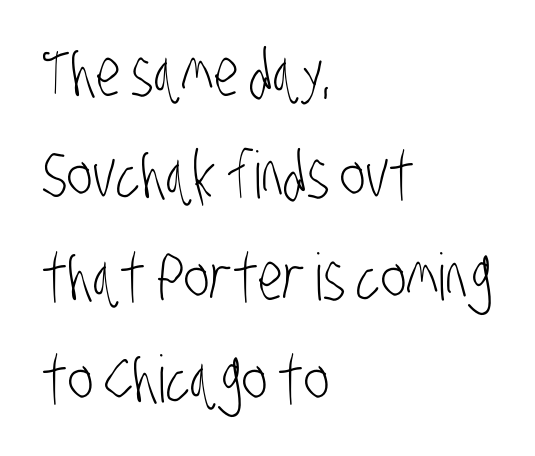
The zone under the glyphs is completely vacant. Quick note: interline space is typical. You can tell from the bare stems that sans-serif type was used. The weight would be labelled regular, book, light, or lighter still. The face used here is proportionally spaced, like ordinary book or web type.
